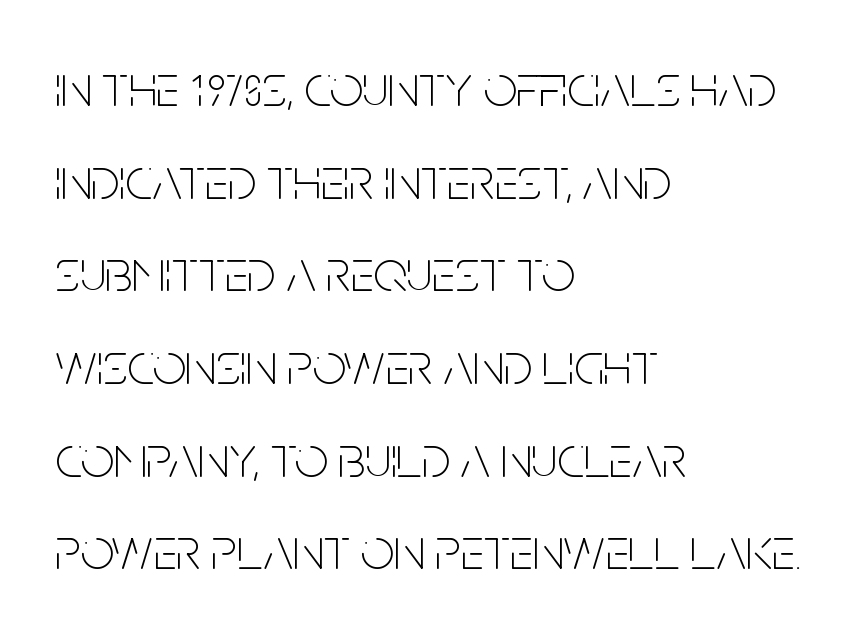
Q: Is the text bold? A: No.
Q: Is the text italic (slanted)? A: No, it is upright.
Q: Is the typeface a serif or a sans-serif typeface? A: Sans-serif.
Q: Is the text underlined? A: No.
Q: How is the paragraph aligned? A: Left-aligned.
Q: Is the spacing between letters normal or unusually wide? A: Normal.
Q: Is the spacing between lines tight, normal or loose? A: Normal.
Q: Width (condensed, normal, or wide)? A: Condensed.
Q: Stroke contrast? A: Low.
Q: x-height? A: Large.
Q: Monospaced? A: No.
